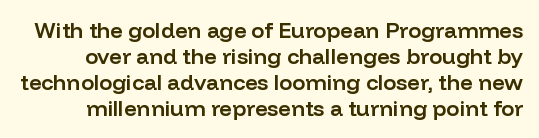
Q: Is the text bold? A: Semi-bold.
Q: Is the text italic (slanted)? A: No, it is upright.
Q: Is the text underlined? A: No.
Q: Is the spacing between letters normal or unusually wide? A: Normal.
